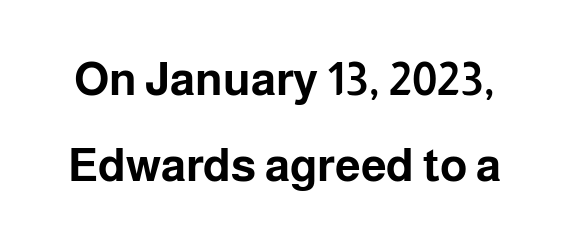
{"serif": "no", "italic": "no", "bold": "yes", "weight": "bold", "width": "normal", "stroke_contrast": "low", "x_height": "medium", "monospaced": "no", "underline": "no", "line_spacing_ratio": 1.88, "letter_spacing": "normal", "letter_spacing_em": 0.0, "glyph_px": 46}
